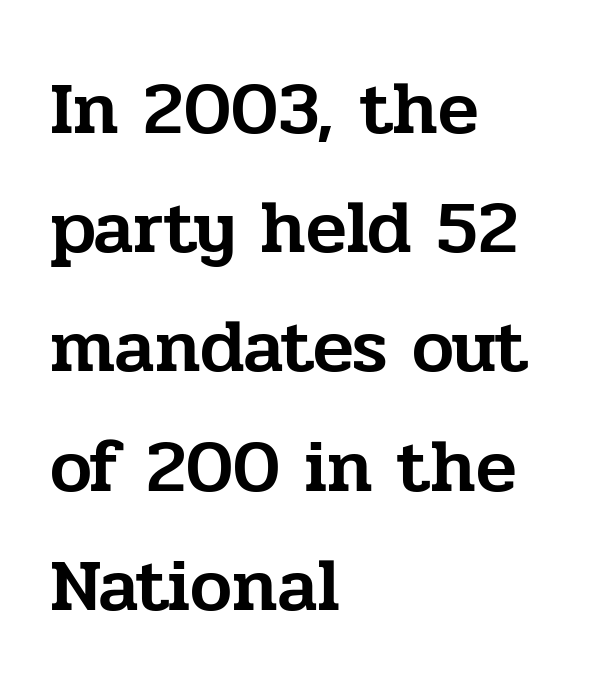
Character widths vary here, with narrow letters taking less room than wide ones. Between one letter and the next there's only the usual sliver of space. This block has exactly the height ordinary leading produces. Each line starts at the same left margin while the right side varies. No italicization has been applied; the sample stays upright. A serif font was chosen for this passage.
